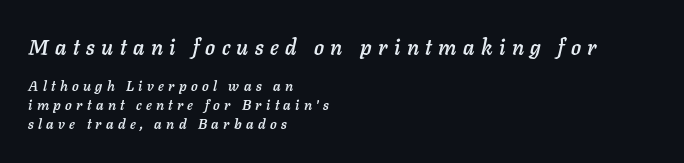
Q: Is the text italic (slanted)? A: Yes, it leans right by about 11 degrees.
Q: Is the text underlined? A: No.
Q: How is the paragraph aligned? A: Left-aligned.
Q: Is the spacing between letters normal or unusually wide? A: Unusually wide.
Q: Is the spacing between lines tight, normal or loose? A: Normal.
Q: Which block of text is set in a larger size, the first (top) or the second (bottom)? A: The first (top) one.
